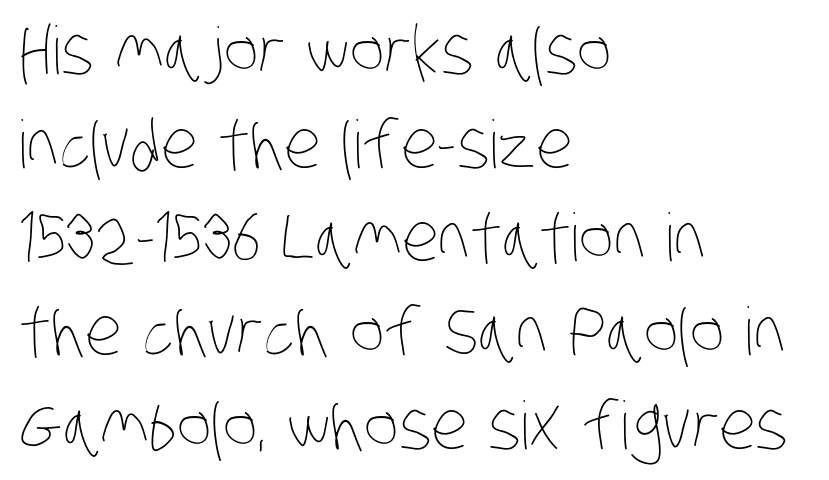
The image shows 66 px thin, condensed type; set left-aligned, normal line spacing (1.42x), normal letter spacing, not underlined; low stroke contrast and a large x-height.
